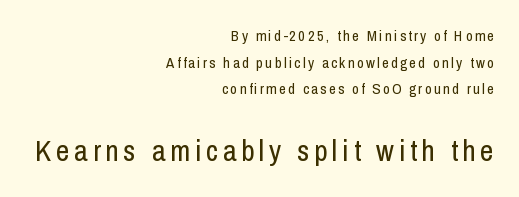
{"serif": "no", "italic": "no", "bold": "no", "weight": "regular", "width": "condensed", "stroke_contrast": "low", "x_height": "medium", "monospaced": "no", "underline": "no", "align": "right", "line_spacing_ratio": 1.78, "larger_block": "second", "size_ratio": 2.0, "glyph_px": 30}
